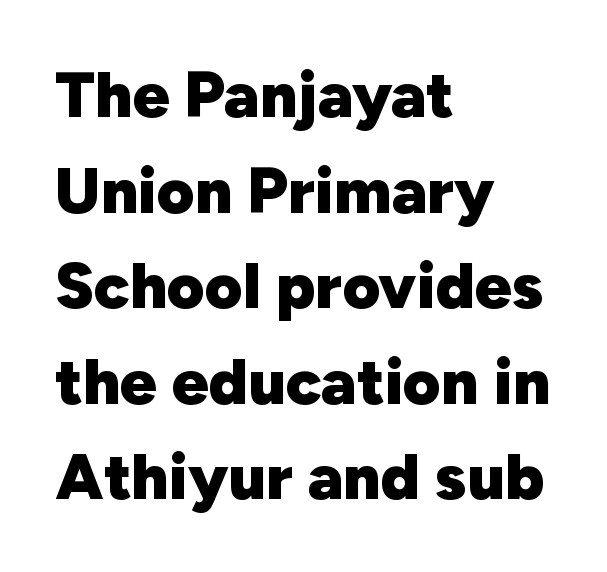
{"serif": "no", "italic": "no", "bold": "yes", "weight": "heavy", "width": "normal", "stroke_contrast": "low", "x_height": "medium", "monospaced": "no", "underline": "no", "align": "left", "line_spacing": "normal", "line_spacing_ratio": 1.47, "letter_spacing": "normal", "letter_spacing_em": 0.0, "glyph_px": 65}
